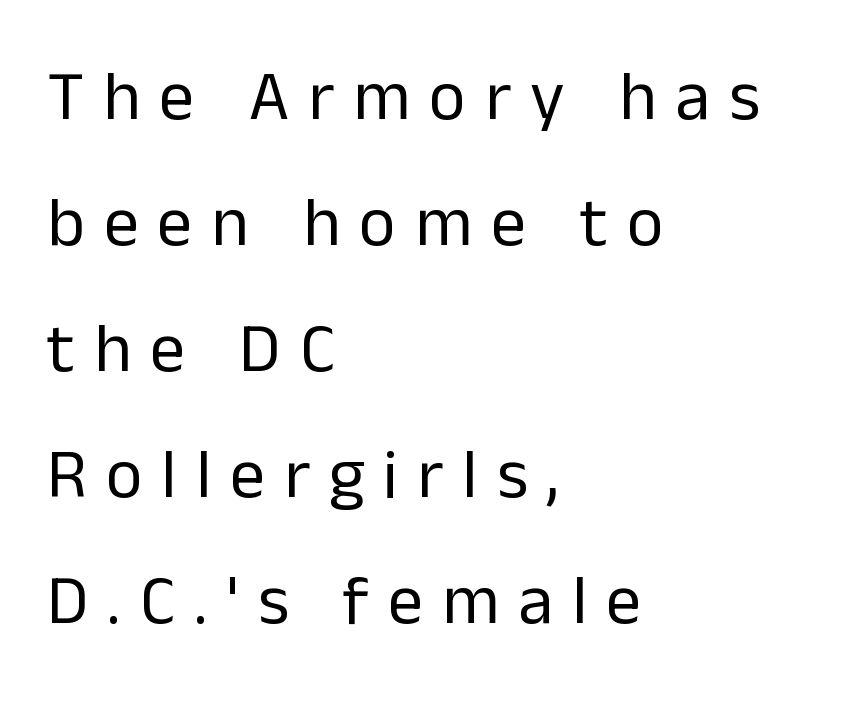
Character widths vary here, with narrow letters taking less room than wide ones. Caption: face not bold, strokes unweighted. The lettering holds an erect, upright posture throughout. A typesetter would label this face a sans. Clear beneath every line of the passage. In CSS terms this would be text-align: left.
